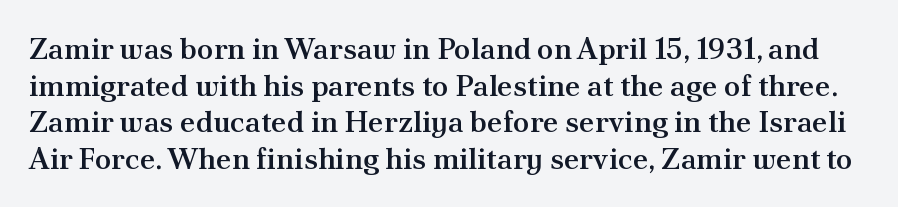
{"serif": "yes", "italic": "no", "bold": "semi", "weight": "semibold", "width": "normal", "stroke_contrast": "medium", "x_height": "small", "monospaced": "no", "underline": "no", "line_spacing_ratio": 1.22, "letter_spacing": "normal", "letter_spacing_em": 0.0, "glyph_px": 30}
